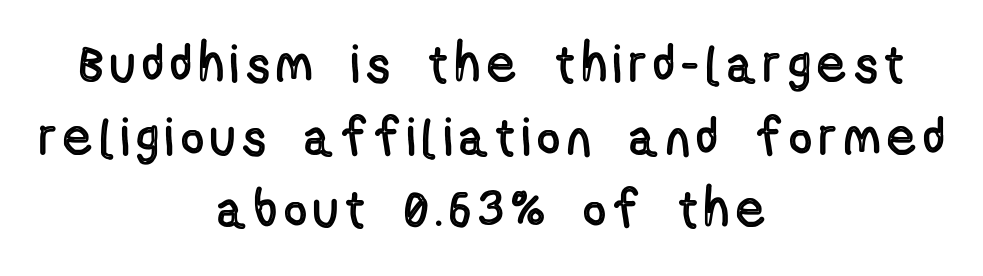
Centered paragraph, ragged on both sides. Ascenders rise straight up at ninety degrees. How would I describe the line gaps? Plain and ordinary. The passage shown is not underscored anywhere. Varying glyph widths throughout — classic text-font behaviour.
